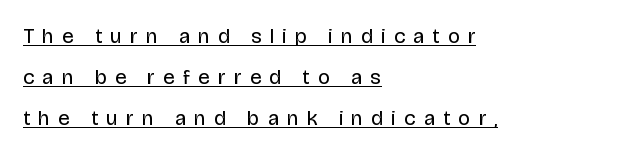
Glance below the letters and you will spot a drawn line. No heavy texture on the line: the type isn't bold. If you measured baseline to baseline, you'd find a long distance. Here the glyphs are tracked loosely, breaking word shapes into spaced letters.
